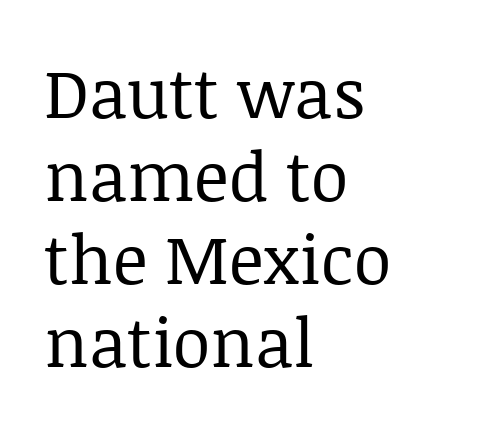
The passage is arranged the way most books set body copy — flush left. The designer went with a serif here, giving each stem small feet. Each letter keeps its own natural width here, so spacing adapts to shape. If you drew a line through each stem, it would be perfectly vertical. The words here are not underlined. The letterforms sit shoulder to shoulder at normal distance.
